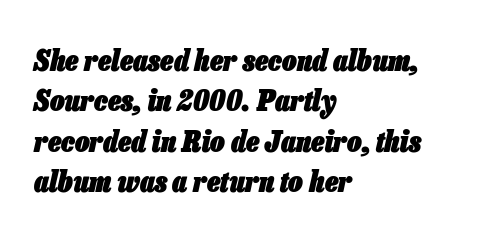
The image shows 29 px heavy, condensed type, italic (leaning right); set left-aligned, normal line spacing (1.39x), normal letter spacing, not underlined; low stroke contrast and a medium x-height.
